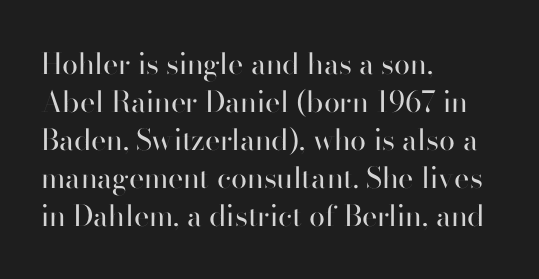
Does the copy run flush right? No — it runs flush left. Every stem runs plumb, perpendicular to the baseline. No extra ink here — the face is not bold. Rule under the text: the space is simply empty. Leading matches the norm, producing a regular column.
